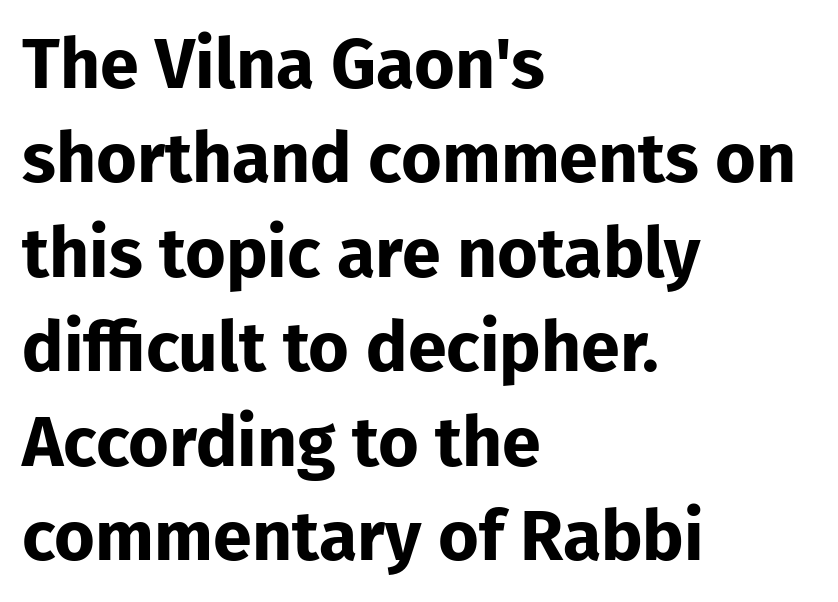
Q: Is the text bold? A: Yes.
Q: Is the text italic (slanted)? A: No, it is upright.
Q: Is the typeface a serif or a sans-serif typeface? A: Sans-serif.
Q: Is the text underlined? A: No.
Q: How is the paragraph aligned? A: Left-aligned.
Q: Is the spacing between letters normal or unusually wide? A: Normal.
Q: Is the spacing between lines tight, normal or loose? A: Normal.
Q: Width (condensed, normal, or wide)? A: Normal.
Q: Stroke contrast? A: Low.
Q: x-height? A: Medium.
Q: Monospaced? A: No.
